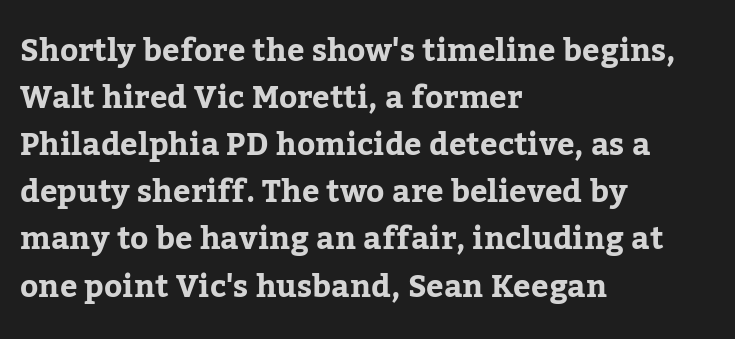
The image shows 31 px serif type, upright; set left-aligned, normal line spacing (1.52x), normal letter spacing, not underlined; low stroke contrast and a medium x-height.
